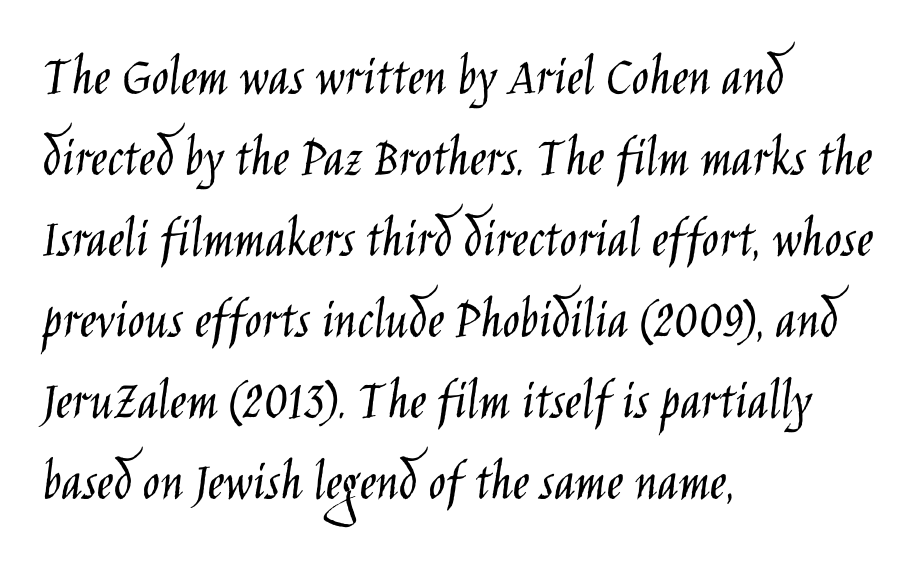
The image shows 57 px light, condensed sans-serif type; set left-aligned, normal line spacing (1.42x), normal letter spacing, not underlined; low stroke contrast and a large x-height.
